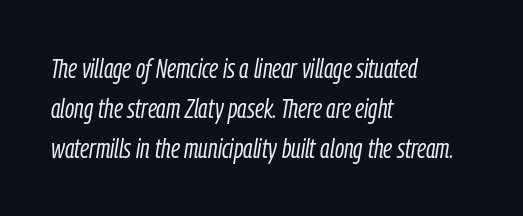
The passage shown has conventional tracking throughout. The ragged edge is on the right, which tells us the setting is flush left. A typesetter would mark this as italic. The lines sit at an ordinary, default distance from one another.
